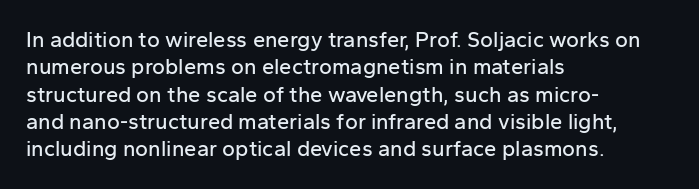
The image shows 22 px text type, upright; set left-aligned, line spacing 1.24x, normal letter spacing, not underlined.
